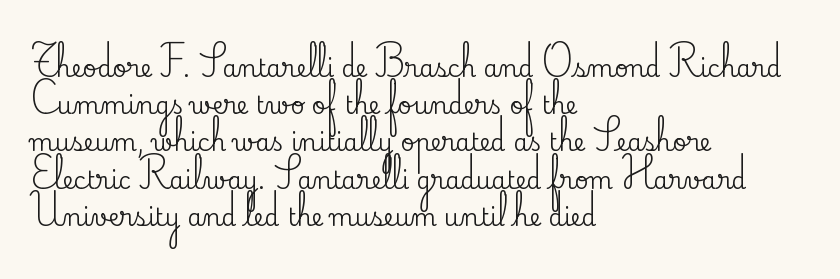
The image shows 24 px text type, upright; set left-aligned, normal line spacing (1.55x), normal letter spacing, not underlined.
